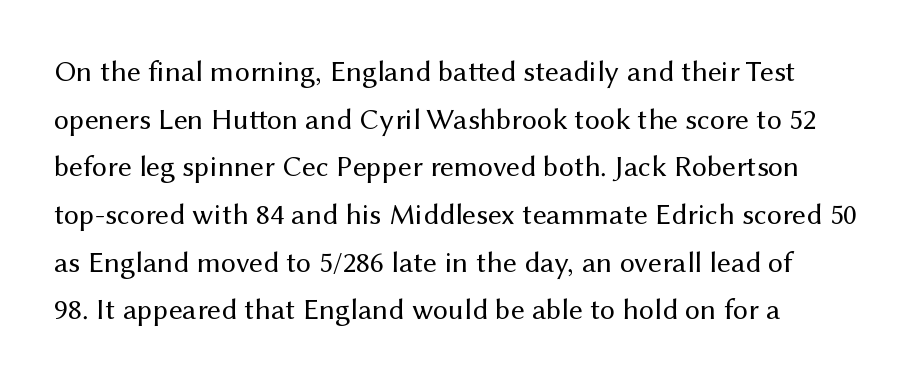
Q: Is the text bold? A: No.
Q: Is the text italic (slanted)? A: No, it is upright.
Q: Is the typeface a serif or a sans-serif typeface? A: Sans-serif.
Q: Is the text underlined? A: No.
Q: Is the spacing between letters normal or unusually wide? A: Normal.
Q: Is the spacing between lines tight, normal or loose? A: Normal.
Q: Width (condensed, normal, or wide)? A: Normal.
Q: Stroke contrast? A: Medium.
Q: x-height? A: Medium.
Q: Monospaced? A: No.
